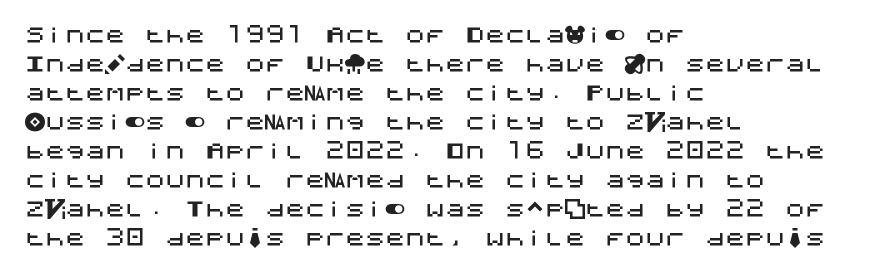
{"italic": "no", "underline": "no", "align": "left", "line_spacing": "normal", "line_spacing_ratio": 1.45, "letter_spacing": "normal", "letter_spacing_em": 0.0, "glyph_px": 20}
